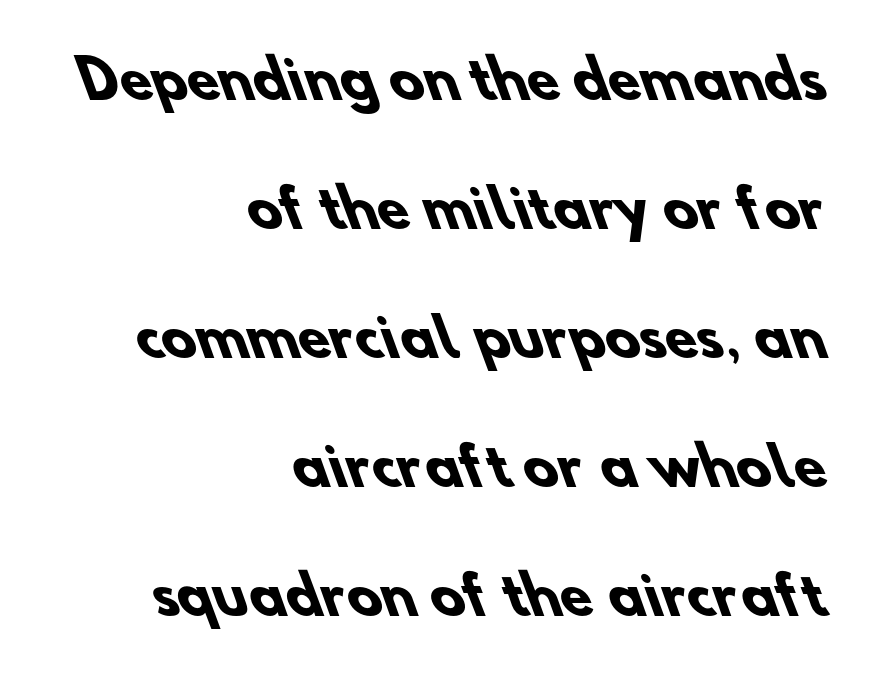
{"serif": "no", "bold": "yes", "weight": "heavy", "width": "normal", "stroke_contrast": "low", "x_height": "small", "monospaced": "no", "underline": "no", "align": "right", "line_spacing": "loose", "line_spacing_ratio": 2.48, "letter_spacing": "normal", "letter_spacing_em": 0.0, "glyph_px": 52}
